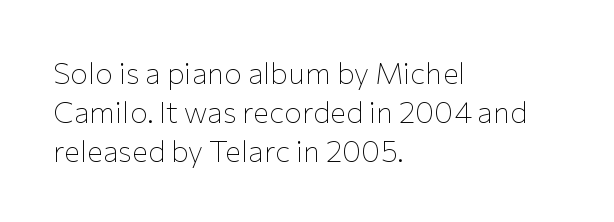
{"serif": "no", "italic": "no", "bold": "no", "weight": "thin", "width": "normal", "stroke_contrast": "low", "x_height": "medium", "monospaced": "no", "underline": "no", "align": "left", "line_spacing": "normal", "line_spacing_ratio": 1.3, "letter_spacing": "normal", "letter_spacing_em": 0.0, "glyph_px": 30}
